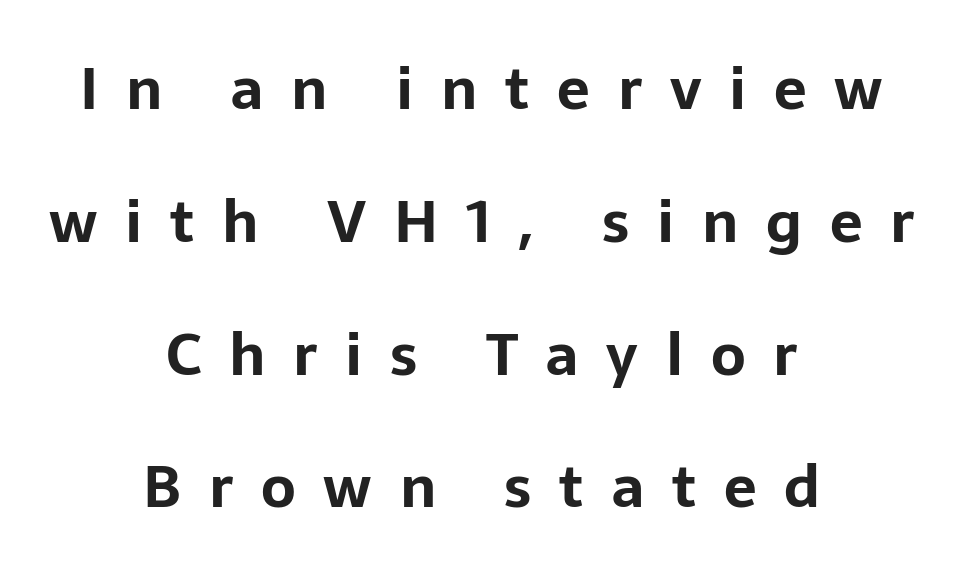
Q: Is the text bold? A: Yes.
Q: Is the text italic (slanted)? A: No, it is upright.
Q: Is the typeface a serif or a sans-serif typeface? A: Sans-serif.
Q: Is the text underlined? A: No.
Q: How is the paragraph aligned? A: Centered.
Q: Is the spacing between letters normal or unusually wide? A: Unusually wide.
Q: Is the spacing between lines tight, normal or loose? A: Loose.
Q: Width (condensed, normal, or wide)? A: Normal.
Q: Stroke contrast? A: Low.
Q: x-height? A: Medium.
Q: Monospaced? A: No.
